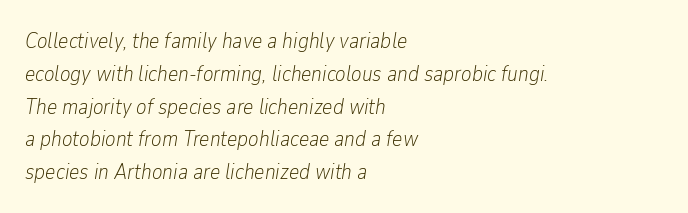
Summary of weight: not heavy and not bold. The line-height multiplier appears to be the usual default. Line beginnings align vertically; line endings do not. Does extra space separate the letters? No, they use regular spacing. Check under the words: just untouched page. A typesetter would mark this as italic.
